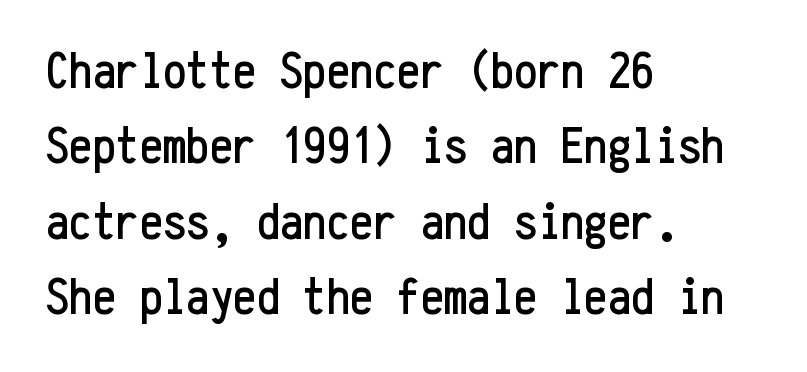
Q: Is the text italic (slanted)? A: No, it is upright.
Q: Is the typeface a serif or a sans-serif typeface? A: Sans-serif.
Q: Is the text underlined? A: No.
Q: How is the paragraph aligned? A: Left-aligned.
Q: Is the spacing between letters normal or unusually wide? A: Normal.
Q: Is the spacing between lines tight, normal or loose? A: Normal.
Q: Width (condensed, normal, or wide)? A: Condensed.
Q: Stroke contrast? A: Low.
Q: x-height? A: Medium.
Q: Monospaced? A: Yes.
